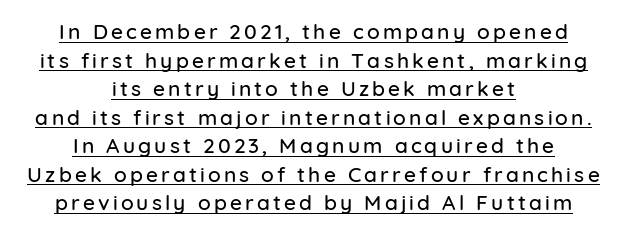
The image shows 21 px text type, upright; set centered, normal line spacing (1.36x), underlined.
